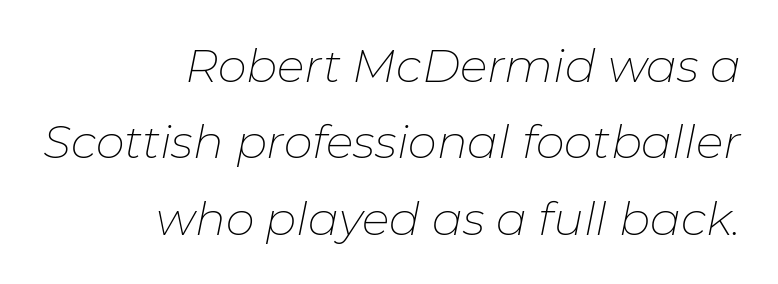
This sample uses plain, unmodified letter spacing. The passage shown leans; its letterforms are oblique. You could not count columns in this text — the font is proportionally spaced. Baseline-to-baseline distance is the conventional proportion of letter height. Weight: not bold — regular or lighter.
